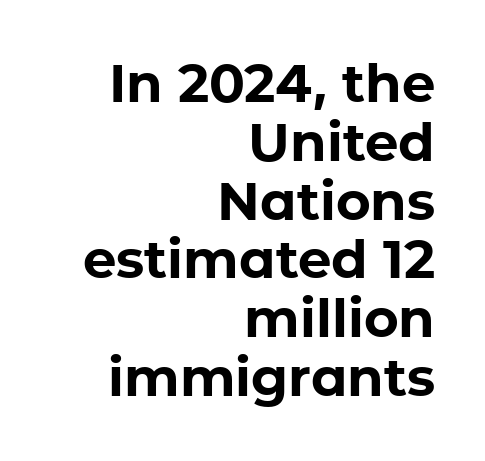
Q: Is the text bold? A: Yes.
Q: Is the text italic (slanted)? A: No, it is upright.
Q: Is the typeface a serif or a sans-serif typeface? A: Sans-serif.
Q: Is the text underlined? A: No.
Q: How is the paragraph aligned? A: Right-aligned.
Q: Is the spacing between letters normal or unusually wide? A: Normal.
Q: Is the spacing between lines tight, normal or loose? A: Tight.
Q: Width (condensed, normal, or wide)? A: Normal.
Q: Stroke contrast? A: Low.
Q: x-height? A: Medium.
Q: Monospaced? A: No.
